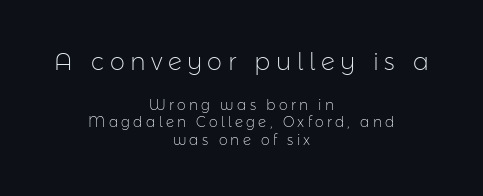
The image shows 24 px text type, upright; set centered, normal line spacing (1.27x), unusually wide letter spacing (+0.23 em), not underlined; the first (top) block is 1.71x larger.
